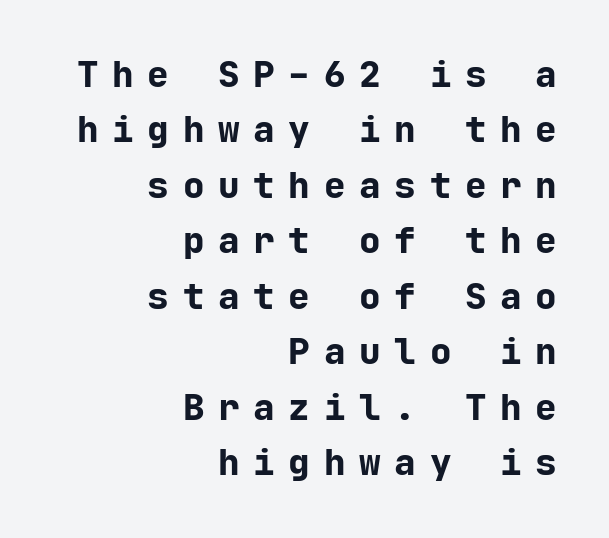
{"serif": "no", "italic": "no", "bold": "yes", "weight": "bold", "width": "normal", "stroke_contrast": "low", "x_height": "medium", "monospaced": "yes", "underline": "no", "align": "right", "line_spacing": "normal", "line_spacing_ratio": 1.54, "letter_spacing": "wide", "letter_spacing_em": 0.38, "glyph_px": 36}
